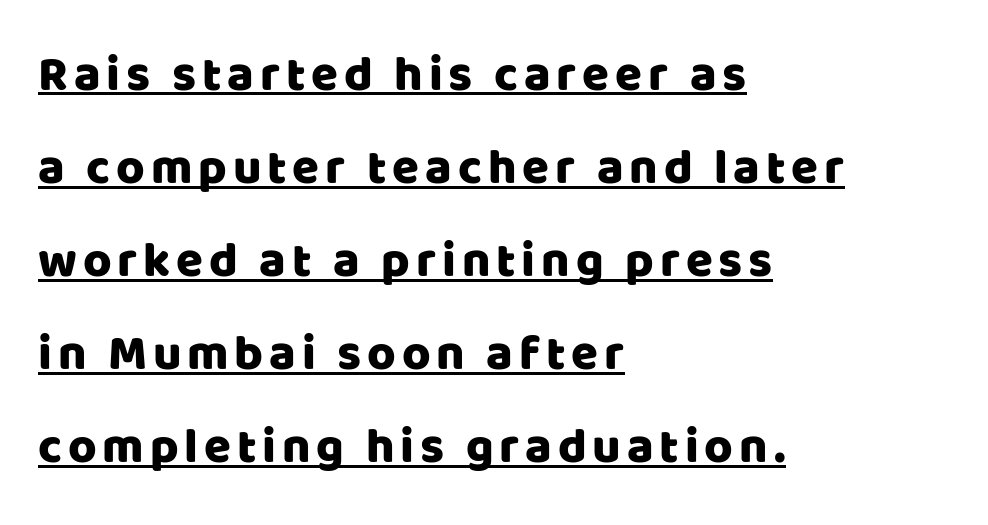
The image shows 49 px sans-serif type, upright; set left-aligned, loose line spacing (1.9x), underlined; low stroke contrast and a large x-height.
